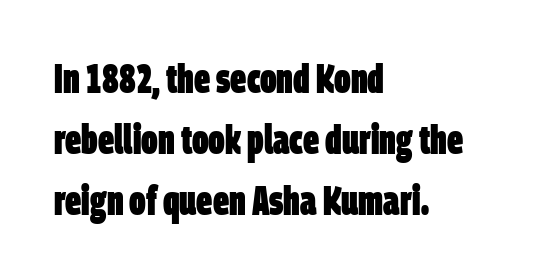
Q: Is the text bold? A: Yes.
Q: Is the typeface a serif or a sans-serif typeface? A: Sans-serif.
Q: Is the text underlined? A: No.
Q: How is the paragraph aligned? A: Left-aligned.
Q: Is the spacing between letters normal or unusually wide? A: Normal.
Q: Is the spacing between lines tight, normal or loose? A: Normal.
Q: Width (condensed, normal, or wide)? A: Condensed.
Q: Stroke contrast? A: Low.
Q: x-height? A: Large.
Q: Monospaced? A: No.
